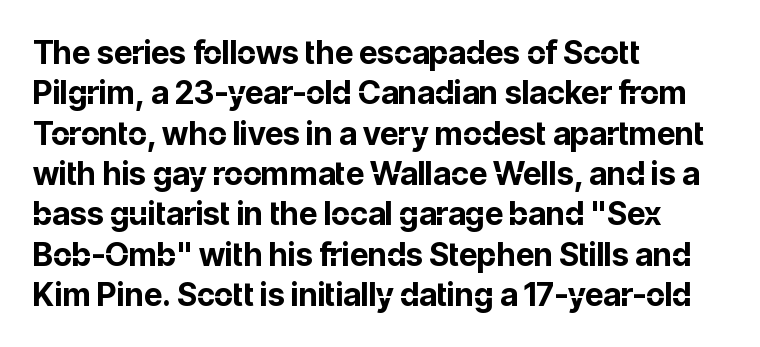
{"serif": "no", "italic": "no", "bold": "yes", "weight": "bold", "width": "normal", "stroke_contrast": "low", "x_height": "medium", "monospaced": "no", "underline": "no", "align": "left", "line_spacing": "normal", "line_spacing_ratio": 1.26, "letter_spacing": "normal", "letter_spacing_em": 0.0, "glyph_px": 32}
